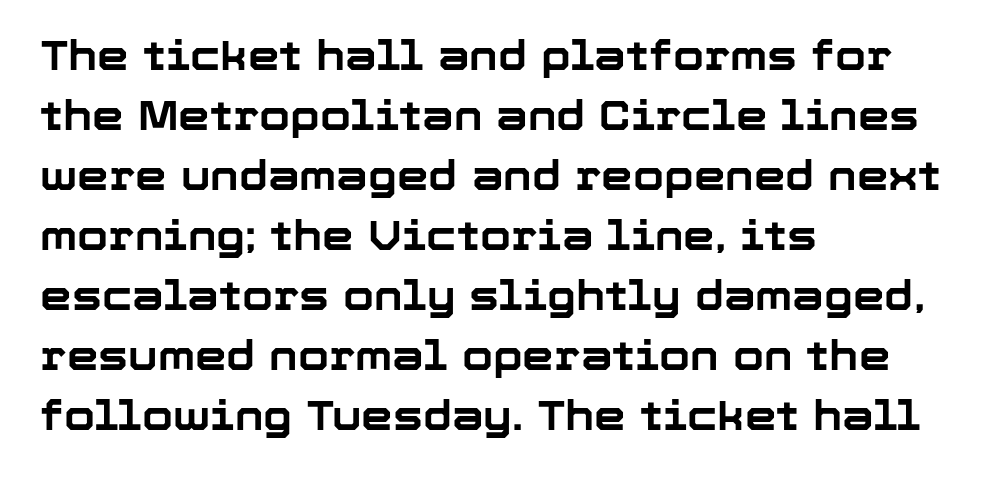
The image shows 40 px bold sans-serif type, upright; set left-aligned, normal line spacing (1.5x), normal letter spacing, not underlined; low stroke contrast and a medium x-height.
